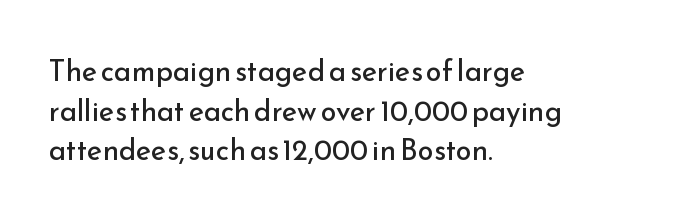
{"serif": "no", "italic": "no", "bold": "no", "weight": "regular", "width": "normal", "stroke_contrast": "low", "x_height": "small", "monospaced": "no", "underline": "no", "align": "left", "line_spacing": "normal", "line_spacing_ratio": 1.37, "letter_spacing": "normal", "letter_spacing_em": 0.0, "glyph_px": 29}
